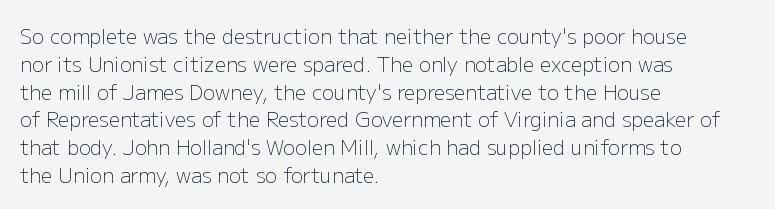
Q: Is the text bold? A: No.
Q: Is the text italic (slanted)? A: No, it is upright.
Q: Is the text underlined? A: No.
Q: How is the paragraph aligned? A: Left-aligned.
Q: Is the spacing between letters normal or unusually wide? A: Normal.
Q: Is the spacing between lines tight, normal or loose? A: Normal.
